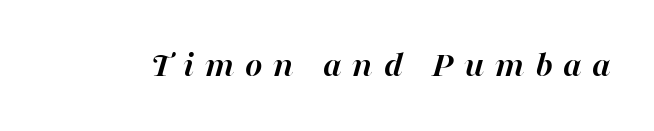
Characters are canted at an angle relative to the baseline's perpendicular. These lines have a slow, spaced-out rhythm from letter to letter. Bold? Absolutely — the strokes are thick and heavy. A typesetter would call this proportional, since set widths differ per character. Has an underline been added? It has not.
